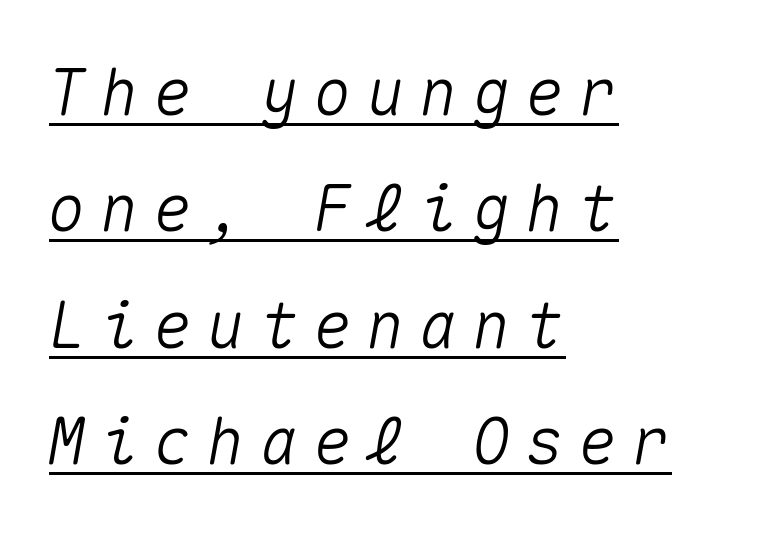
Each line starts at the same left margin while the right side varies. Looks like terminal output: every glyph gets an equal slot. This is underlined copy, the kind a proofreader might mark for attention. The text carries the slant typical of an italic or oblique font.
